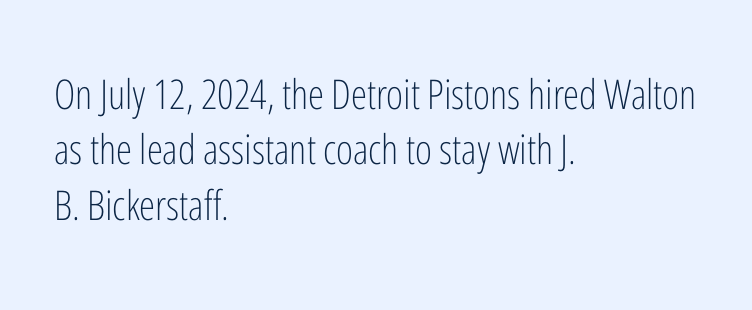
The face used here is proportionally spaced, like ordinary book or web type. The compositor pushed each line to the left boundary. Clear beneath every line of the passage. Honestly, the letter spacing is just normal — you wouldn't notice it.
